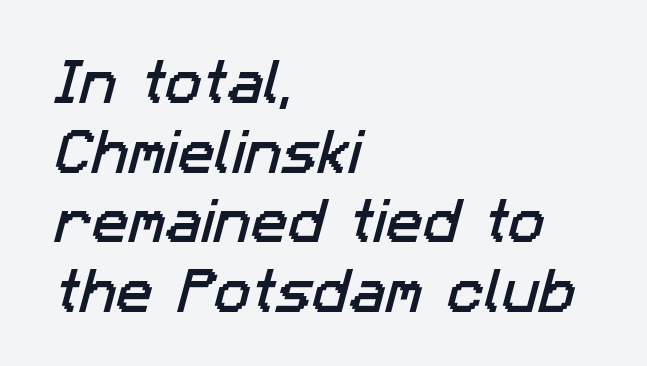
The image shows 49 px sans-serif type; set left-aligned, normal line spacing (1.42x), normal letter spacing, not underlined; low stroke contrast and a medium x-height.
